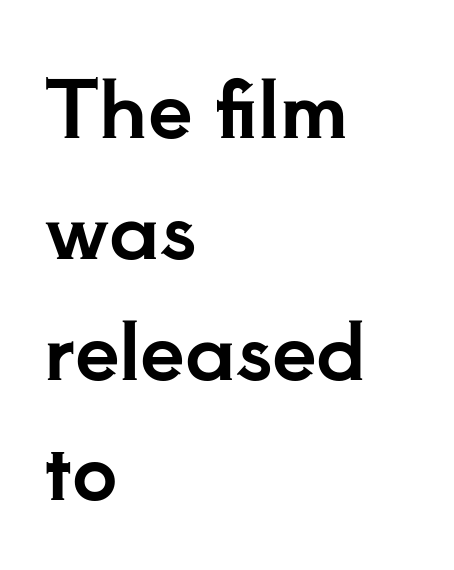
Q: Is the text italic (slanted)? A: No, it is upright.
Q: Is the typeface a serif or a sans-serif typeface? A: Serif.
Q: Is the text underlined? A: No.
Q: How is the paragraph aligned? A: Left-aligned.
Q: Is the spacing between letters normal or unusually wide? A: Normal.
Q: Is the spacing between lines tight, normal or loose? A: Normal.
Q: Width (condensed, normal, or wide)? A: Normal.
Q: Stroke contrast? A: Low.
Q: x-height? A: Small.
Q: Monospaced? A: No.
